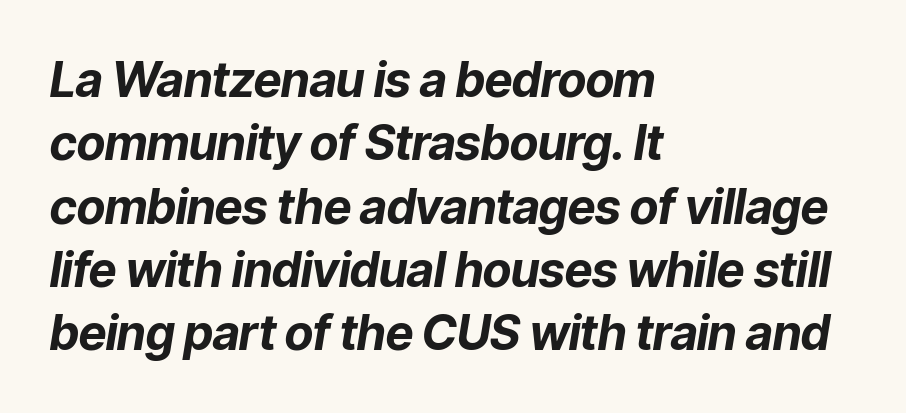
Every row of glyphs begins at an identical x-position on the left. The rendering keeps characters at their native spacing. Spacing verdict: proportional, widths tailored to each character. This is oblique type, the kind used for emphasis or titles. Thick stems and heavy bowls — unmistakably bold.
